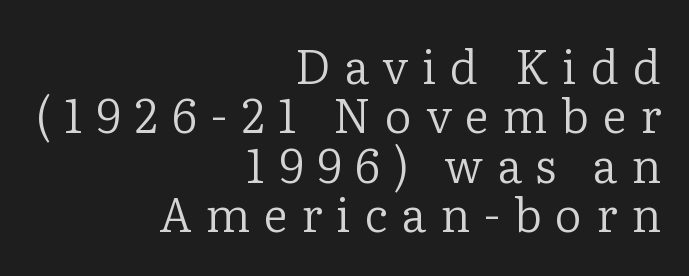
The designer dialed line spacing down below the default. Weight class: somewhere from thin through regular. Notice how the passage keeps a crisp vertical edge on the right only. The letters carry serifs — small finishing strokes at the ends of their stems. Any mark beneath the type? The region is blank.
